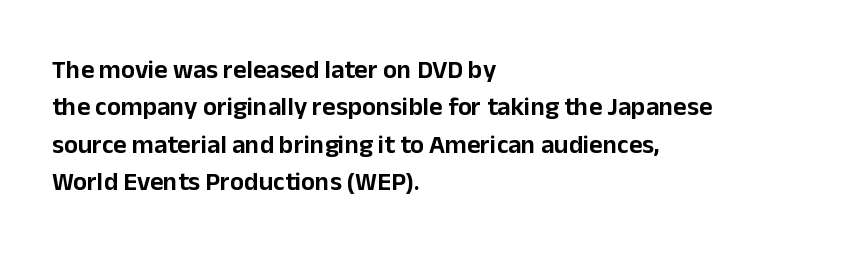
A typesetter would call this zero additional tracking. The string is rendered with underlining switched off. Reading down the block, your eye returns to a fixed left position each line. The lines sit at an ordinary, default distance from one another.
